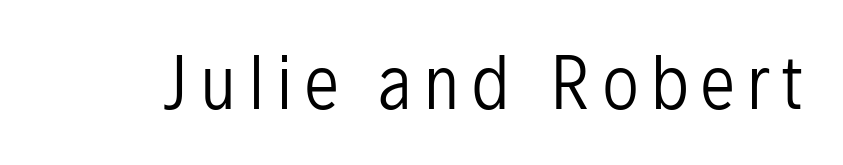
The image shows 69 px regular-weight, condensed sans-serif type, upright; set not underlined; low stroke contrast and a medium x-height.
